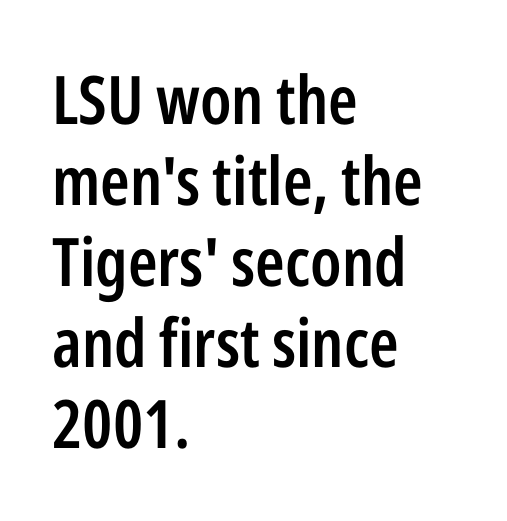
{"serif": "no", "italic": "no", "bold": "semi", "weight": "semibold", "width": "condensed", "stroke_contrast": "low", "x_height": "medium", "monospaced": "no", "underline": "no", "align": "left", "line_spacing_ratio": 1.21, "letter_spacing": "normal", "letter_spacing_em": 0.0, "glyph_px": 67}
